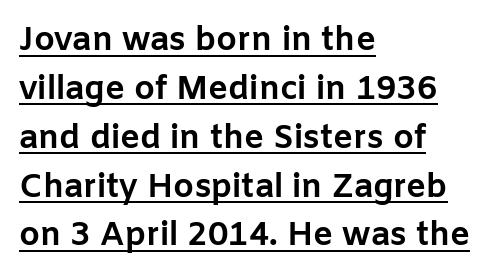
{"serif": "no", "italic": "no", "bold": "yes", "weight": "bold", "width": "normal", "stroke_contrast": "low", "x_height": "medium", "monospaced": "no", "underline": "yes", "align": "left", "line_spacing": "normal", "line_spacing_ratio": 1.48, "letter_spacing": "normal", "letter_spacing_em": 0.0, "glyph_px": 33}
